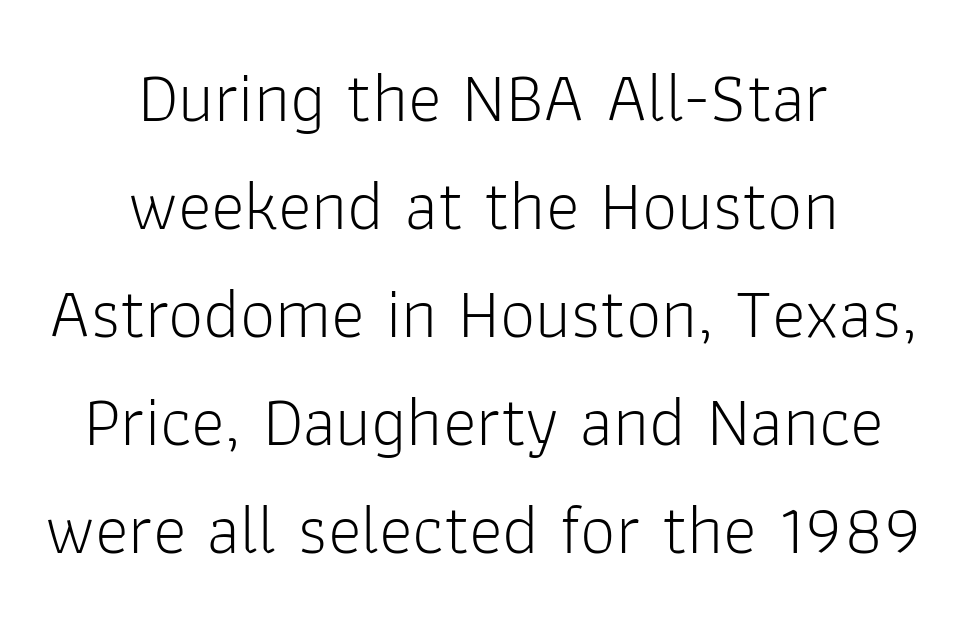
{"serif": "no", "italic": "no", "bold": "no", "weight": "light", "width": "normal", "stroke_contrast": "low", "x_height": "medium", "monospaced": "no", "underline": "no", "align": "center", "line_spacing": "normal", "line_spacing_ratio": 1.52, "letter_spacing": "normal", "letter_spacing_em": 0.0, "glyph_px": 71}
